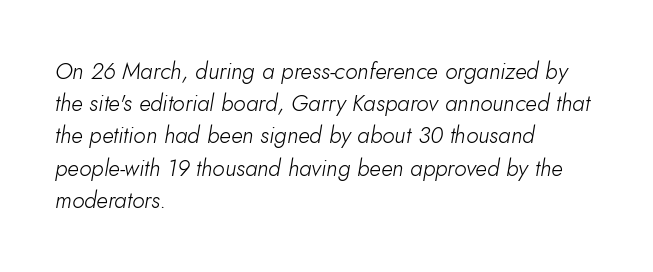
Observe the ordinary spacing: letters are neighbours, not strangers. How would I describe the line gaps? Plain and ordinary. Caption: multi-line text, flush left, ragged right. Looking at the ascenders, they clearly lean.
